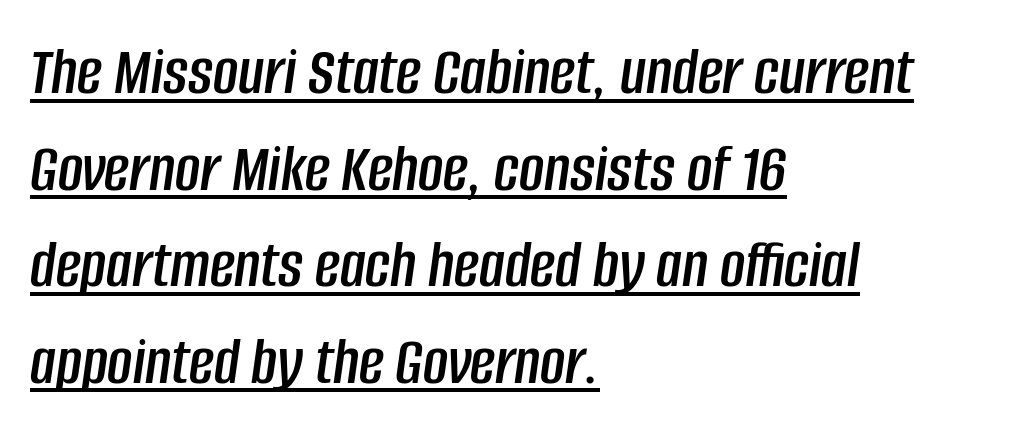
The image shows 69 px condensed type, italic (leaning right); set left-aligned, normal line spacing (1.4x), normal letter spacing, underlined; low stroke contrast and a large x-height.
